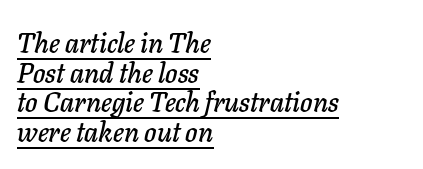
Q: Is the text italic (slanted)? A: Yes, it leans right by about 11 degrees.
Q: Is the text underlined? A: Yes.
Q: How is the paragraph aligned? A: Left-aligned.
Q: Is the spacing between letters normal or unusually wide? A: Normal.
Q: Is the spacing between lines tight, normal or loose? A: Tight.
Q: Width (condensed, normal, or wide)? A: Normal.
Q: Stroke contrast? A: Low.
Q: x-height? A: Medium.
Q: Monospaced? A: No.
